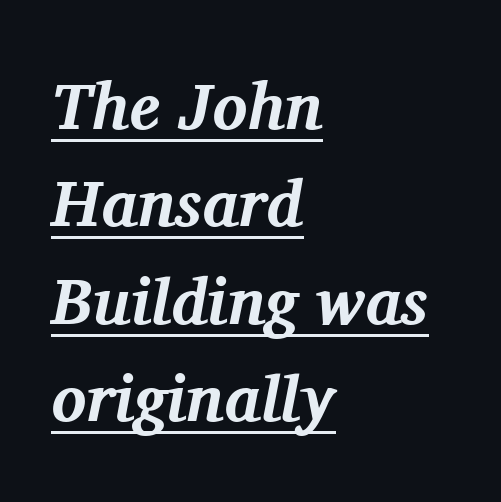
The image shows 65 px bold serif type, italic (leaning right); set left-aligned, normal line spacing (1.5x), normal letter spacing, underlined; medium stroke contrast and a medium x-height.
